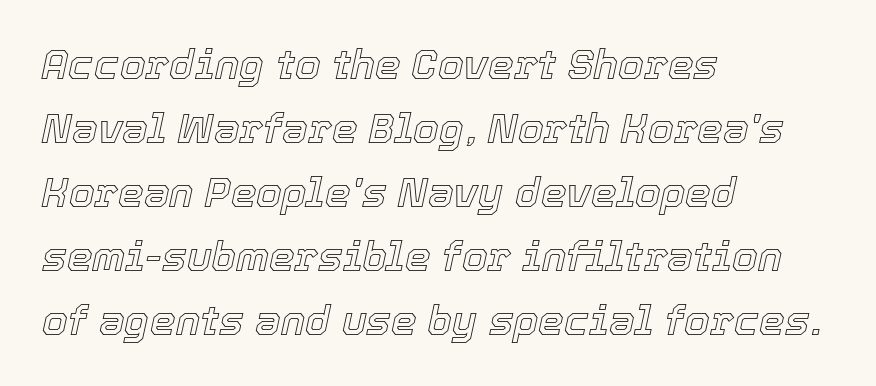
{"italic": "yes", "lean": "right", "slant_degrees": 12, "width": "normal", "x_height": "medium", "monospaced": "no", "underline": "no", "align": "left", "line_spacing": "normal", "line_spacing_ratio": 1.56, "letter_spacing": "normal", "letter_spacing_em": 0.0, "glyph_px": 41}
